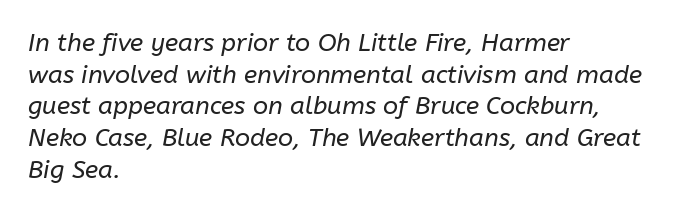
{"italic": "yes", "lean": "right", "slant_degrees": 10, "bold": "no", "underline": "no", "align": "left", "line_spacing": "normal", "line_spacing_ratio": 1.27, "letter_spacing": "normal", "letter_spacing_em": 0.0, "glyph_px": 25}
